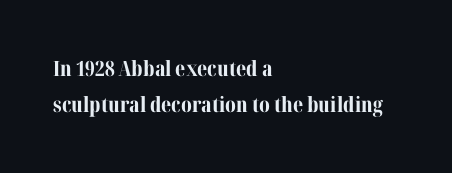
The image shows 21 px bold type, upright; set left-aligned, line spacing 1.72x, normal letter spacing, not underlined.
